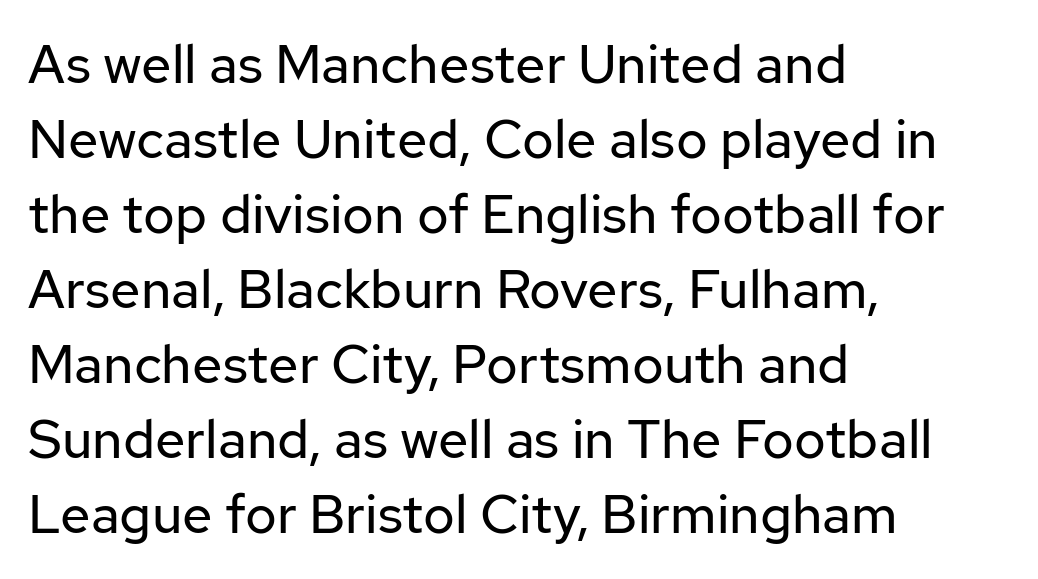
{"serif": "no", "italic": "no", "bold": "no", "weight": "regular", "width": "normal", "stroke_contrast": "low", "x_height": "medium", "monospaced": "no", "underline": "no", "align": "left", "line_spacing": "normal", "line_spacing_ratio": 1.39, "letter_spacing": "normal", "letter_spacing_em": 0.0, "glyph_px": 54}
